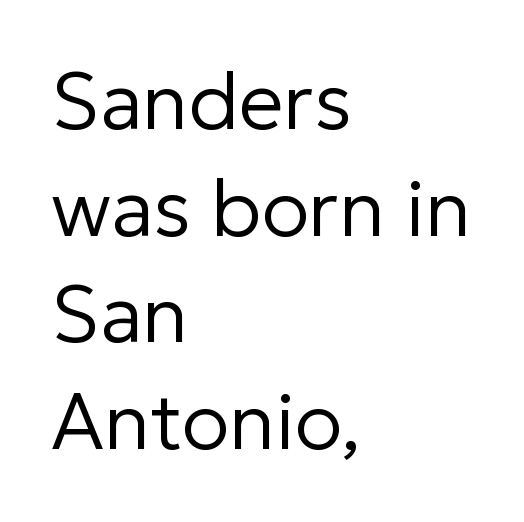
Weight: in the light-to-regular range. The lines in this sample share a left origin and differ only in where they stop. You can tell from the bare stems that sans-serif type was used. Decoration check: the copy has no underline.
